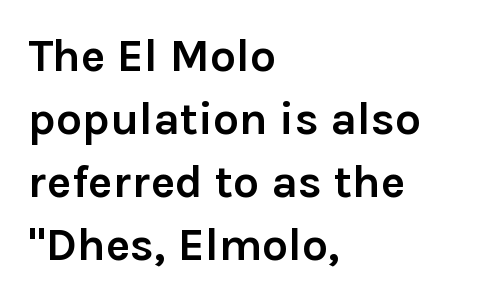
The image shows 46 px semibold sans-serif type, upright; set left-aligned, normal line spacing (1.37x), normal letter spacing, not underlined; low stroke contrast and a medium x-height.
